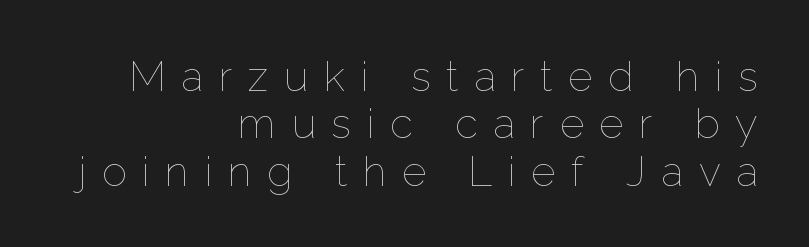
{"italic": "no", "bold": "no", "weight": "thin", "width": "normal", "stroke_contrast": "low", "x_height": "medium", "monospaced": "no", "underline": "no", "align": "right", "line_spacing": "tight", "line_spacing_ratio": 1.13, "letter_spacing": "wide", "letter_spacing_em": 0.37, "glyph_px": 42}
